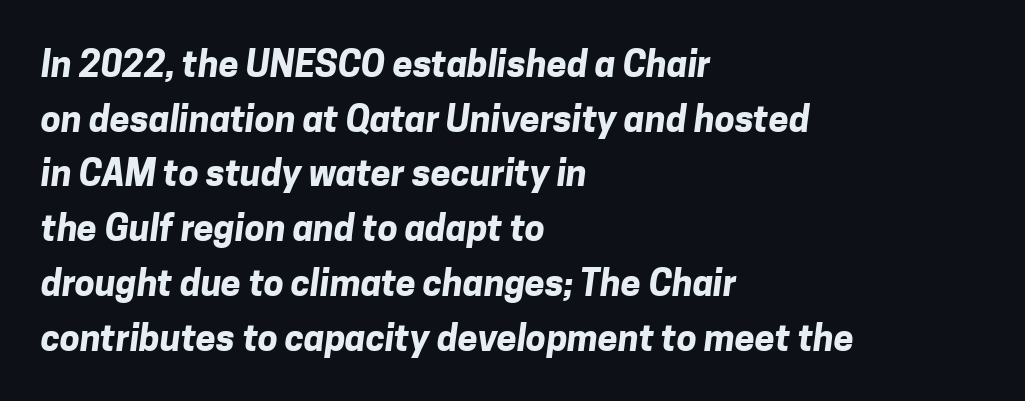
Q: Is the text bold? A: Yes.
Q: Is the typeface a serif or a sans-serif typeface? A: Sans-serif.
Q: Is the text underlined? A: No.
Q: How is the paragraph aligned? A: Left-aligned.
Q: Is the spacing between letters normal or unusually wide? A: Normal.
Q: Is the spacing between lines tight, normal or loose? A: Normal.
Q: Width (condensed, normal, or wide)? A: Normal.
Q: Stroke contrast? A: Low.
Q: x-height? A: Medium.
Q: Monospaced? A: No.
